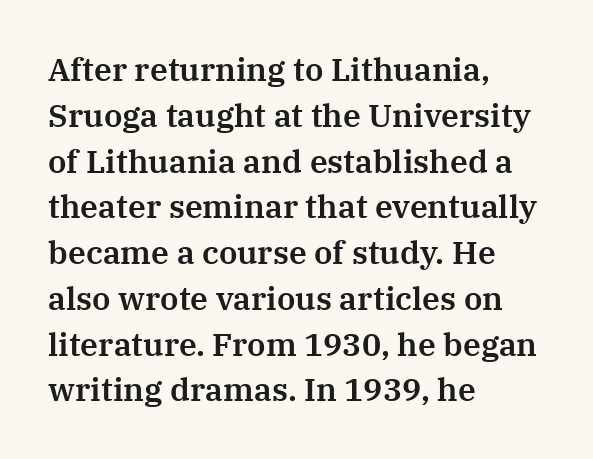
Designer's note — italics off, roman on. A typesetter would call this proportional, since set widths differ per character. Is the block centered? No — it sits flush against the left margin. Yep, those are serifs on the letters. The strip under each line holds only bare page.
